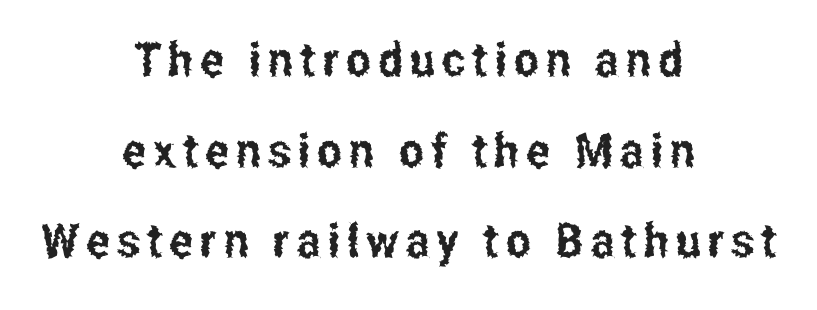
{"serif": "no", "italic": "no", "width": "condensed", "stroke_contrast": "low", "x_height": "medium", "monospaced": "no", "underline": "no", "align": "center", "line_spacing": "loose", "line_spacing_ratio": 1.93, "glyph_px": 47}
